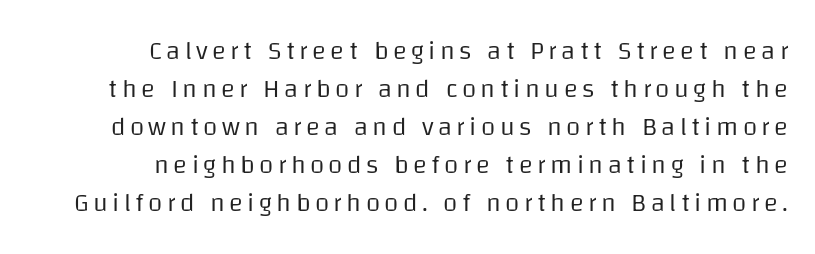
Summary of weight: not heavy and not bold. A student would call this right alignment; a typographer would say flush right, rag left. Descender tails drop into unmarked territory. Baseline-to-baseline distance is the conventional proportion of letter height.
